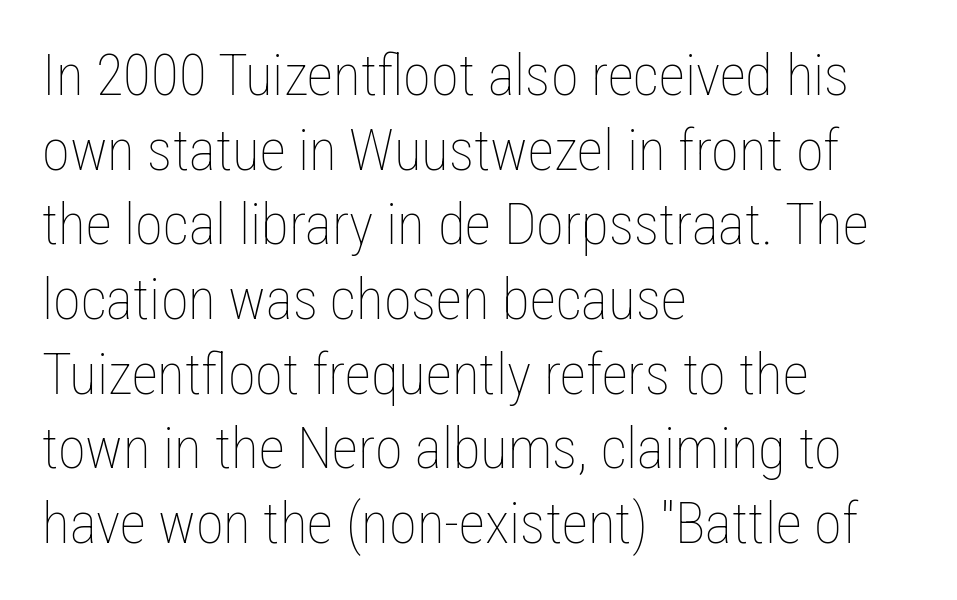
{"italic": "no", "bold": "no", "weight": "thin", "width": "condensed", "stroke_contrast": "low", "x_height": "medium", "monospaced": "no", "underline": "no", "align": "left", "line_spacing": "normal", "line_spacing_ratio": 1.31, "letter_spacing": "normal", "letter_spacing_em": 0.0, "glyph_px": 57}
